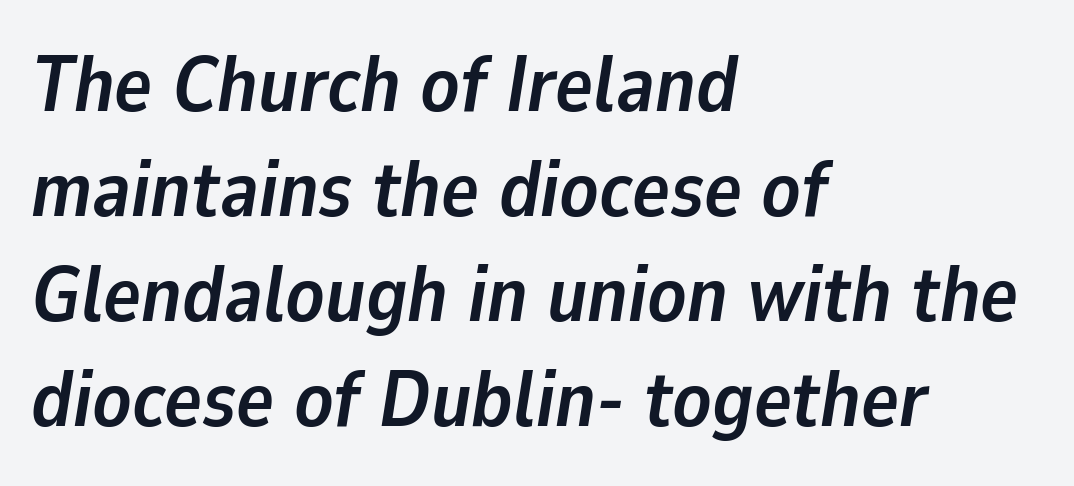
The image shows 79 px semibold type, italic (leaning right); set left-aligned, normal line spacing (1.33x), normal letter spacing, not underlined; low stroke contrast and a medium x-height.
